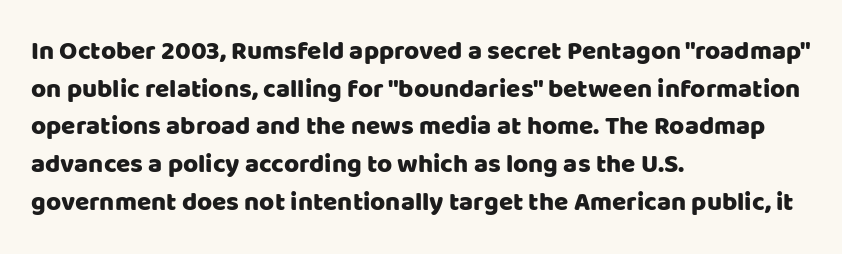
The image shows 26 px text type, upright; set left-aligned, normal line spacing (1.45x), normal letter spacing, not underlined.
